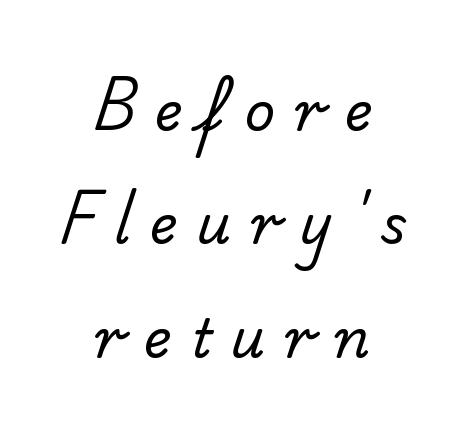
Q: Is the text bold? A: No.
Q: Is the typeface a serif or a sans-serif typeface? A: Sans-serif.
Q: Is the text underlined? A: No.
Q: How is the paragraph aligned? A: Centered.
Q: Is the spacing between letters normal or unusually wide? A: Unusually wide.
Q: Is the spacing between lines tight, normal or loose? A: Loose.
Q: Width (condensed, normal, or wide)? A: Normal.
Q: Stroke contrast? A: Low.
Q: x-height? A: Small.
Q: Monospaced? A: No.
